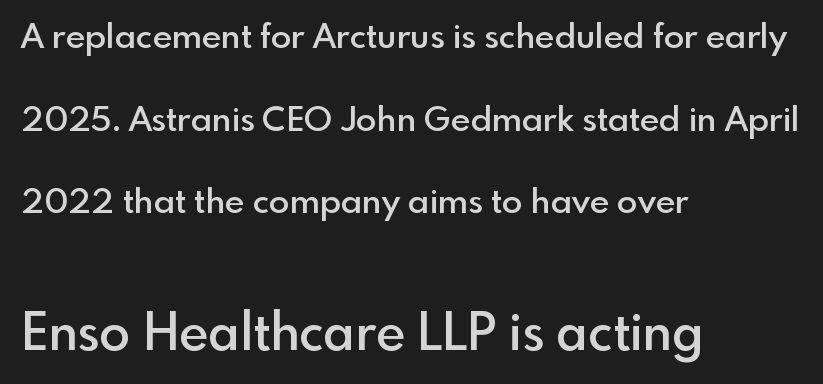
{"serif": "no", "italic": "no", "bold": "semi", "weight": "semibold", "width": "normal", "x_height": "small", "monospaced": "no", "underline": "no", "align": "left", "line_spacing": "loose", "line_spacing_ratio": 2.43, "letter_spacing": "normal", "letter_spacing_em": 0.0, "larger_block": "second", "size_ratio": 1.5, "glyph_px": 51}
